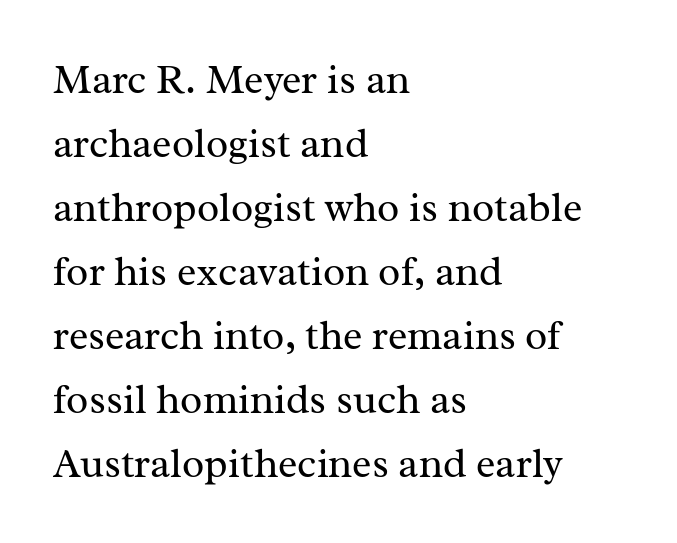
The image shows 41 px regular-weight serif type, upright; set left-aligned, normal line spacing (1.56x), normal letter spacing, not underlined; medium stroke contrast and a medium x-height.
